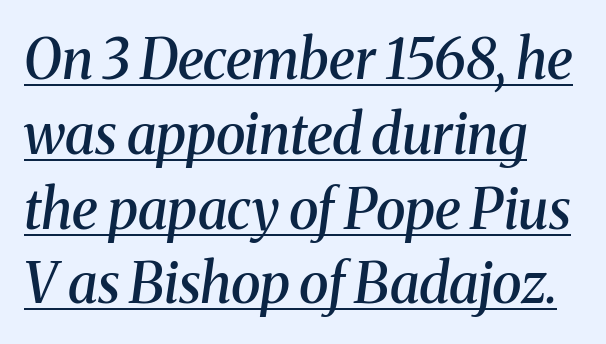
Glyph-to-glyph distance matches everyday printed text. You could not count columns in this text — the font is proportionally spaced. Italic: yes, the glyphs are oblique. Students, this is semibold: more ink than regular, less than bold. Type style note: has serifs. This sample carries an underscore along the baseline area.
